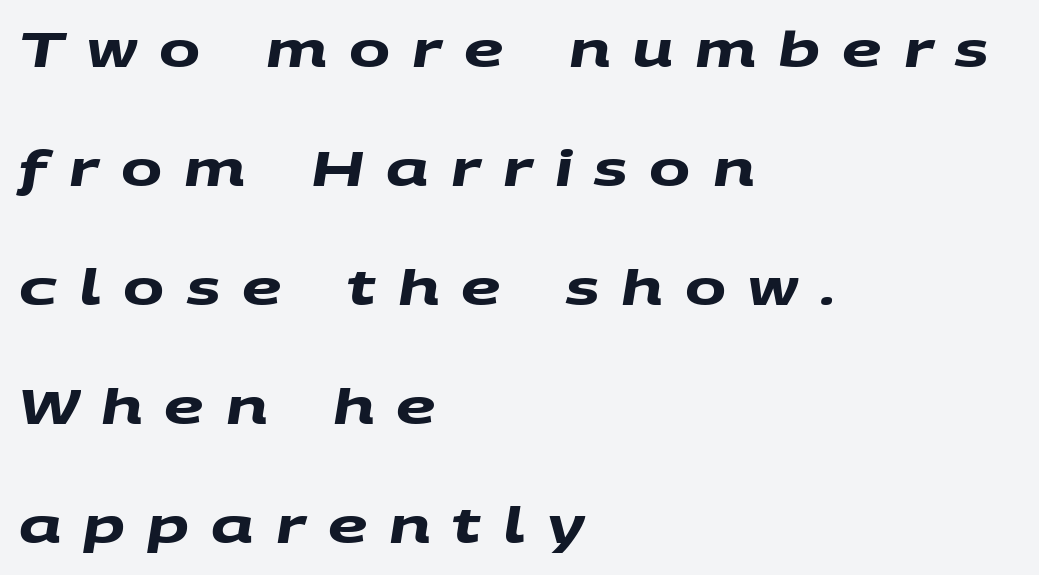
Every row of glyphs begins at an identical x-position on the left. Each new line begins a long way beneath the previous one. To sum up the face: it is a sans, with no serifs. Weight check: bold — yes, fully.
